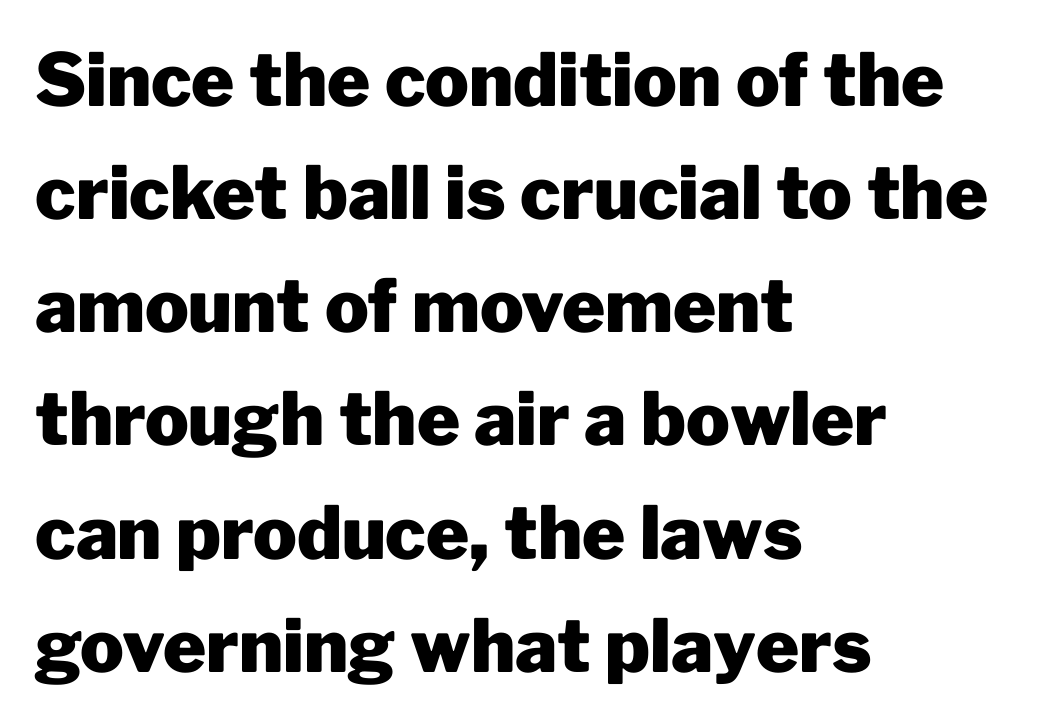
Does the copy run flush right? No — it runs flush left. Underline: absent. Is there any slant? The stems are plumb. Letterform terminals end flat and unadorned throughout the passage.
